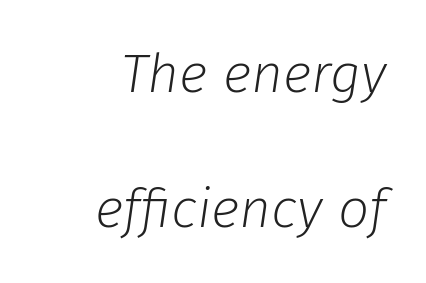
{"italic": "yes", "lean": "right", "slant_degrees": 8, "bold": "no", "weight": "light", "width": "normal", "stroke_contrast": "low", "x_height": "medium", "monospaced": "no", "underline": "no", "align": "right", "line_spacing": "loose", "line_spacing_ratio": 2.46, "letter_spacing": "normal", "letter_spacing_em": 0.0, "glyph_px": 55}
